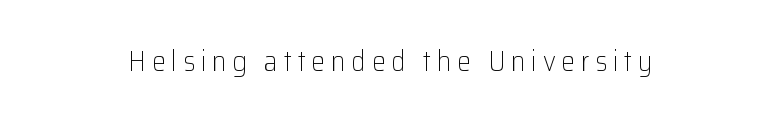
Q: Is the text bold? A: No.
Q: Is the text italic (slanted)? A: No, it is upright.
Q: Is the typeface a serif or a sans-serif typeface? A: Sans-serif.
Q: Is the text underlined? A: No.
Q: How is the paragraph aligned? A: Centered.
Q: Is the spacing between letters normal or unusually wide? A: Unusually wide.
Q: Width (condensed, normal, or wide)? A: Normal.
Q: Stroke contrast? A: Low.
Q: x-height? A: Medium.
Q: Monospaced? A: No.
